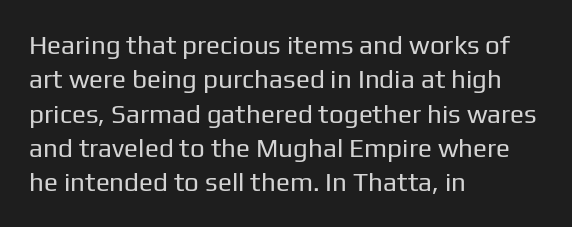
Leftover space on each line is placed entirely after the last word. Notice how the stems are strictly vertical — no italics here. The rendering uses a moderate line-height, typical for paragraphs. Underlining? Definitely not there. A light-to-regular cut is what we see here.
